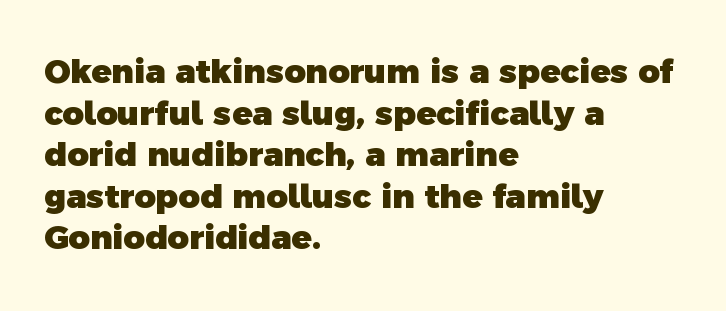
These lines are rendered in a variable-pitch font. Look at the tracking — it's just the regular setting, nothing added. All the whitespace from short lines collects on the right. A full-strength bold gives these letters their thick strokes. Each letter's strokes conclude bluntly, with no projecting serifs. How would I describe the line gaps? Plain and ordinary.
